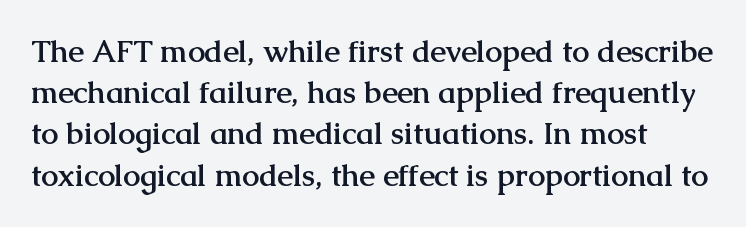
{"serif": "yes", "italic": "no", "bold": "yes", "weight": "semibold", "width": "normal", "stroke_contrast": "medium", "x_height": "medium", "monospaced": "no", "underline": "no", "line_spacing": "normal", "line_spacing_ratio": 1.33, "letter_spacing": "normal", "letter_spacing_em": 0.0, "glyph_px": 31}
